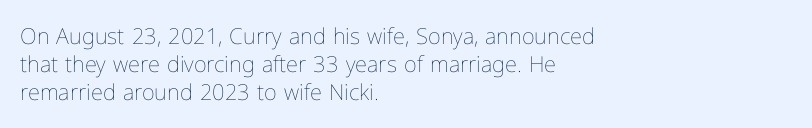
{"italic": "no", "bold": "no", "underline": "no", "align": "left", "line_spacing": "normal", "line_spacing_ratio": 1.27, "letter_spacing": "normal", "letter_spacing_em": 0.0, "glyph_px": 22}
